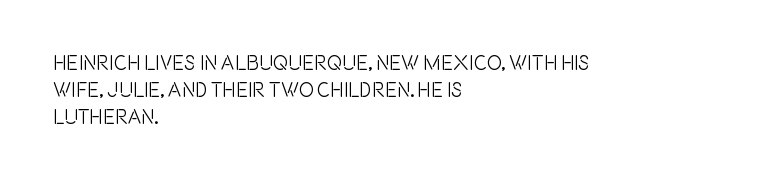
{"italic": "no", "underline": "no", "align": "left", "line_spacing": "normal", "line_spacing_ratio": 1.35, "letter_spacing": "normal", "letter_spacing_em": 0.0, "glyph_px": 20}
